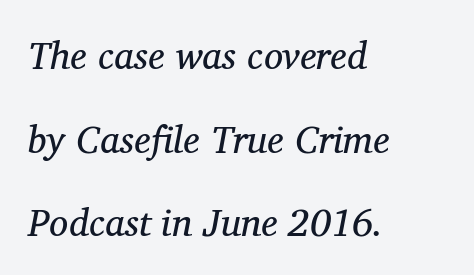
{"serif": "yes", "italic": "yes", "lean": "right", "slant_degrees": 11, "bold": "no", "weight": "regular", "width": "normal", "stroke_contrast": "medium", "x_height": "medium", "monospaced": "no", "underline": "no", "align": "left", "line_spacing": "loose", "line_spacing_ratio": 2.2, "letter_spacing": "normal", "letter_spacing_em": 0.0, "glyph_px": 38}
